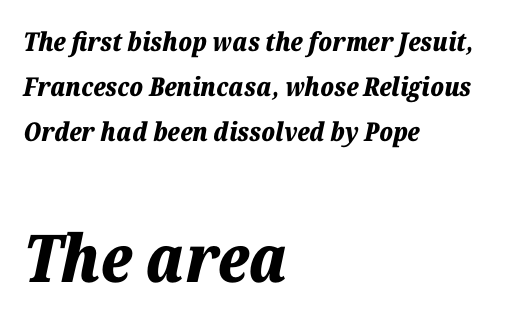
{"italic": "yes", "lean": "right", "slant_degrees": 12, "bold": "yes", "weight": "bold", "width": "normal", "stroke_contrast": "low", "x_height": "medium", "monospaced": "no", "underline": "no", "align": "left", "line_spacing_ratio": 1.73, "letter_spacing": "normal", "letter_spacing_em": 0.0, "larger_block": "second", "size_ratio": 2.54, "glyph_px": 66}
